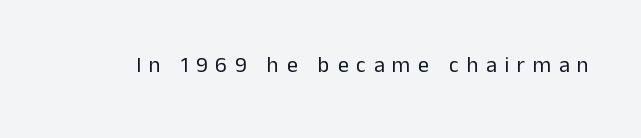
The rendering inserts visible extra space after every character. Stroke thickness stays within the range of a standard reading face or lighter. Plain, unruled lines of type. Quick note: not italic, upright.
